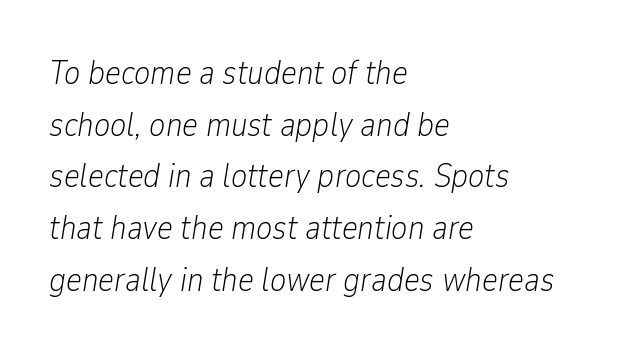
Q: Is the text bold? A: No.
Q: Is the text italic (slanted)? A: Yes, it leans right by about 9 degrees.
Q: Is the text underlined? A: No.
Q: How is the paragraph aligned? A: Left-aligned.
Q: Is the spacing between letters normal or unusually wide? A: Normal.
Q: Is the spacing between lines tight, normal or loose? A: Normal.
Q: Width (condensed, normal, or wide)? A: Condensed.
Q: Stroke contrast? A: Low.
Q: x-height? A: Medium.
Q: Monospaced? A: No.
